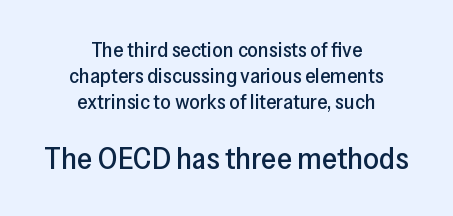
Q: Is the text italic (slanted)? A: No, it is upright.
Q: Is the typeface a serif or a sans-serif typeface? A: Sans-serif.
Q: Is the text underlined? A: No.
Q: How is the paragraph aligned? A: Centered.
Q: Is the spacing between letters normal or unusually wide? A: Normal.
Q: Which block of text is set in a larger size, the first (top) or the second (bottom)? A: The second (bottom) one.
Q: Width (condensed, normal, or wide)? A: Normal.
Q: Stroke contrast? A: Low.
Q: x-height? A: Medium.
Q: Monospaced? A: No.
